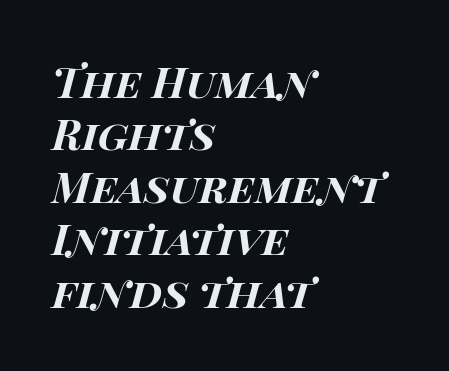
The image shows 42 px bold, wide type, italic (leaning right); set left-aligned, normal line spacing (1.25x), normal letter spacing, not underlined; high stroke contrast and a large x-height.
